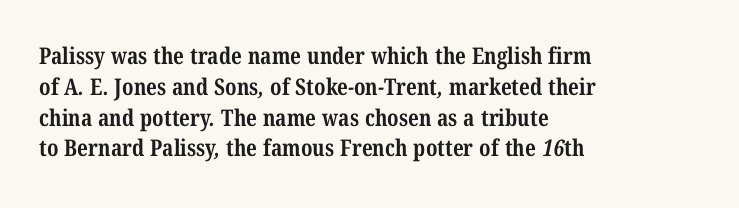
The image shows 23 px bold type; set left-aligned, normal line spacing (1.34x), normal letter spacing, not underlined.
